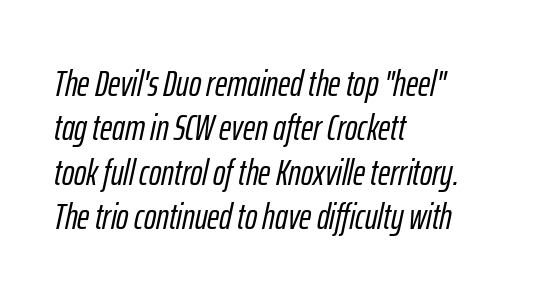
Q: Is the text italic (slanted)? A: Yes, it leans right by about 12 degrees.
Q: Is the text underlined? A: No.
Q: How is the paragraph aligned? A: Left-aligned.
Q: Is the spacing between letters normal or unusually wide? A: Normal.
Q: Width (condensed, normal, or wide)? A: Condensed.
Q: Stroke contrast? A: Low.
Q: x-height? A: Medium.
Q: Monospaced? A: No.
